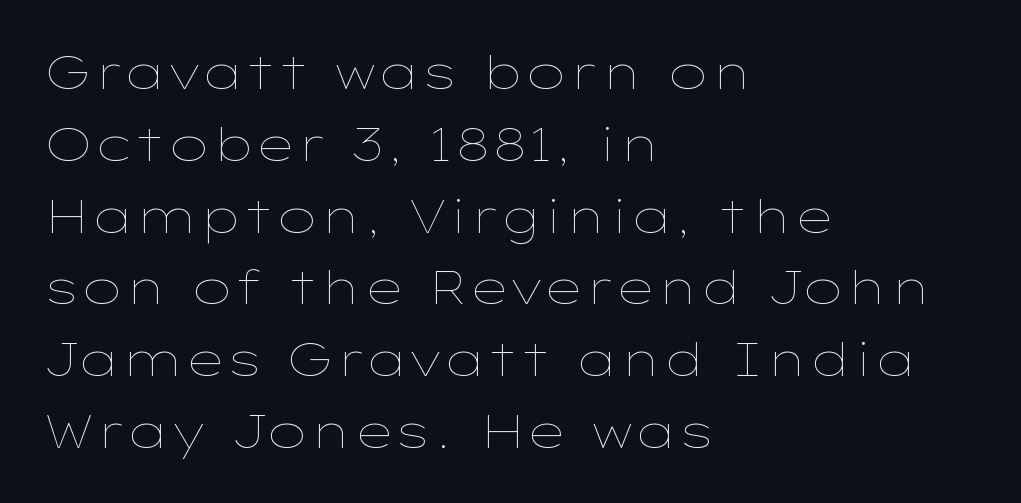
Looks like regular typesetting: each glyph gets only the width it needs. This block has exactly the height ordinary leading produces. Compared with typical body copy, the letter spacing here is the same. The passage is arranged the way most books set body copy — flush left. The string is rendered with underlining switched off.
